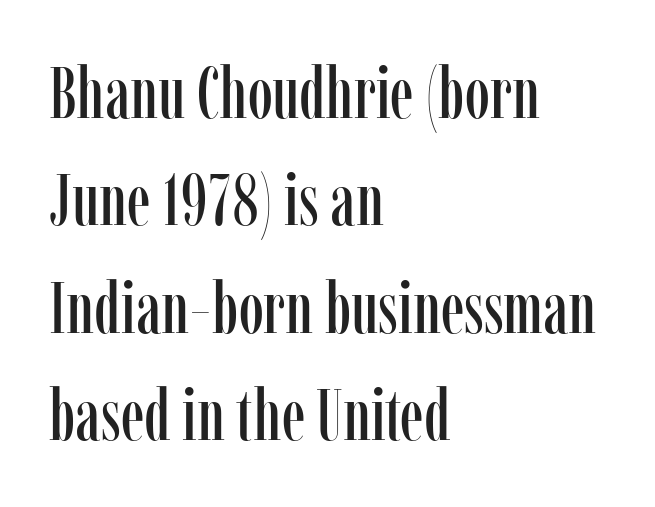
The image shows 72 px condensed serif type, upright; set left-aligned, normal line spacing (1.49x), normal letter spacing, not underlined; low stroke contrast and a medium x-height.
